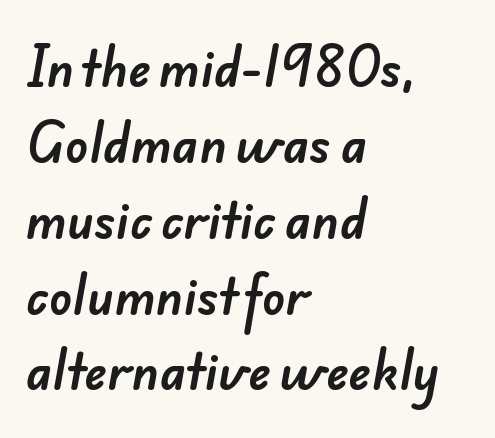
The image shows 48 px sans-serif type; set left-aligned, normal line spacing (1.58x), normal letter spacing, not underlined; low stroke contrast and a small x-height.
